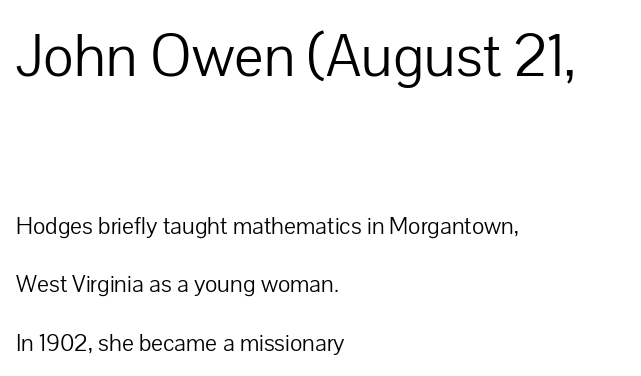
The image shows 62 px light sans-serif type, upright; set left-aligned, loose line spacing (2.33x), normal letter spacing, not underlined; the first (top) block is 2.48x larger; low stroke contrast and a medium x-height.
